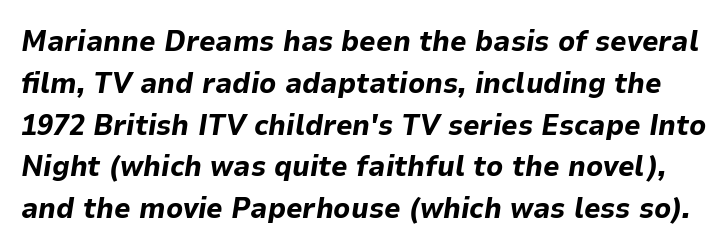
{"italic": "yes", "lean": "right", "slant_degrees": 9, "bold": "yes", "weight": "bold", "width": "normal", "stroke_contrast": "low", "x_height": "medium", "monospaced": "no", "underline": "no", "line_spacing": "normal", "line_spacing_ratio": 1.44, "letter_spacing": "normal", "letter_spacing_em": 0.0, "glyph_px": 29}
